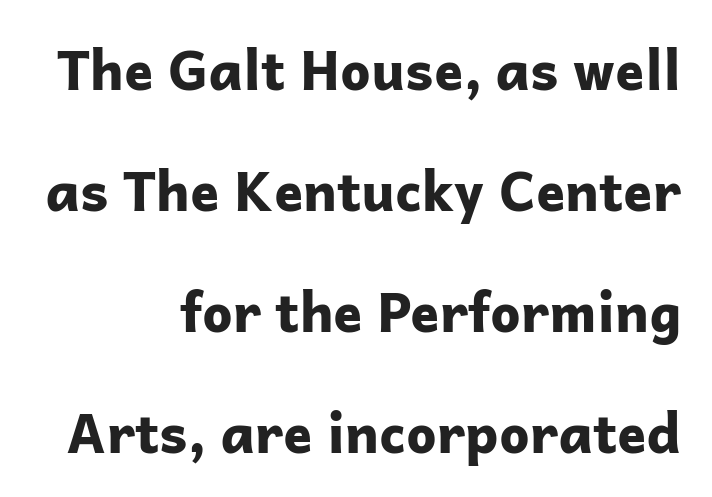
These lines stack with their right ends in a neat column. The letters stand upright; this is a roman face. Weight: bold. Is the letter spacing exaggerated? No — it looks like the ordinary default.
